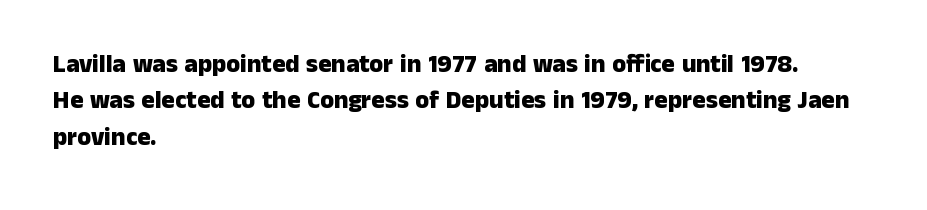
The letters are bold, with thick, heavy strokes. If you measured baseline to baseline, you'd find a middling distance. Posture: straight, roman, zero tilt. No word sits above an underline.
